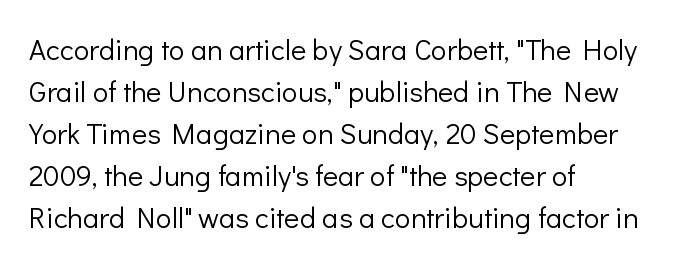
Q: Is the text bold? A: No.
Q: Is the text italic (slanted)? A: No, it is upright.
Q: Is the typeface a serif or a sans-serif typeface? A: Sans-serif.
Q: Is the text underlined? A: No.
Q: How is the paragraph aligned? A: Left-aligned.
Q: Is the spacing between letters normal or unusually wide? A: Normal.
Q: Is the spacing between lines tight, normal or loose? A: Normal.
Q: Width (condensed, normal, or wide)? A: Normal.
Q: Stroke contrast? A: Low.
Q: x-height? A: Medium.
Q: Monospaced? A: No.
